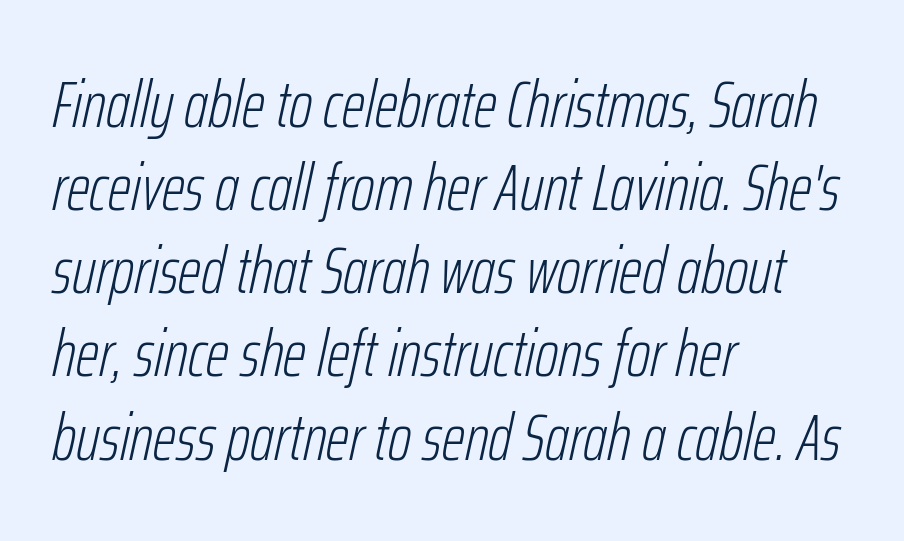
{"italic": "yes", "lean": "right", "slant_degrees": 12, "bold": "no", "weight": "light", "width": "condensed", "stroke_contrast": "low", "x_height": "medium", "monospaced": "no", "underline": "no", "align": "left", "line_spacing": "normal", "line_spacing_ratio": 1.26, "letter_spacing": "normal", "letter_spacing_em": 0.0, "glyph_px": 66}
